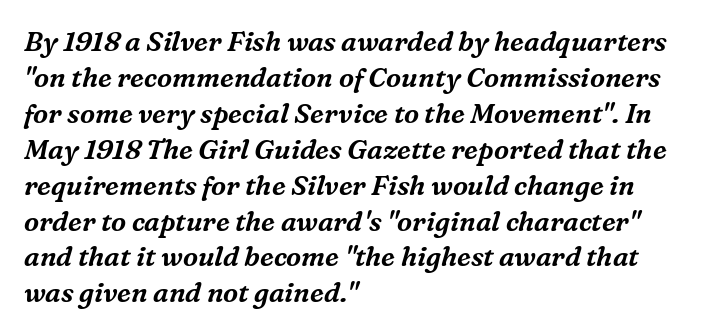
Q: Is the text italic (slanted)? A: Yes, it leans right by about 16 degrees.
Q: Is the text underlined? A: No.
Q: How is the paragraph aligned? A: Left-aligned.
Q: Is the spacing between letters normal or unusually wide? A: Normal.
Q: Is the spacing between lines tight, normal or loose? A: Normal.
